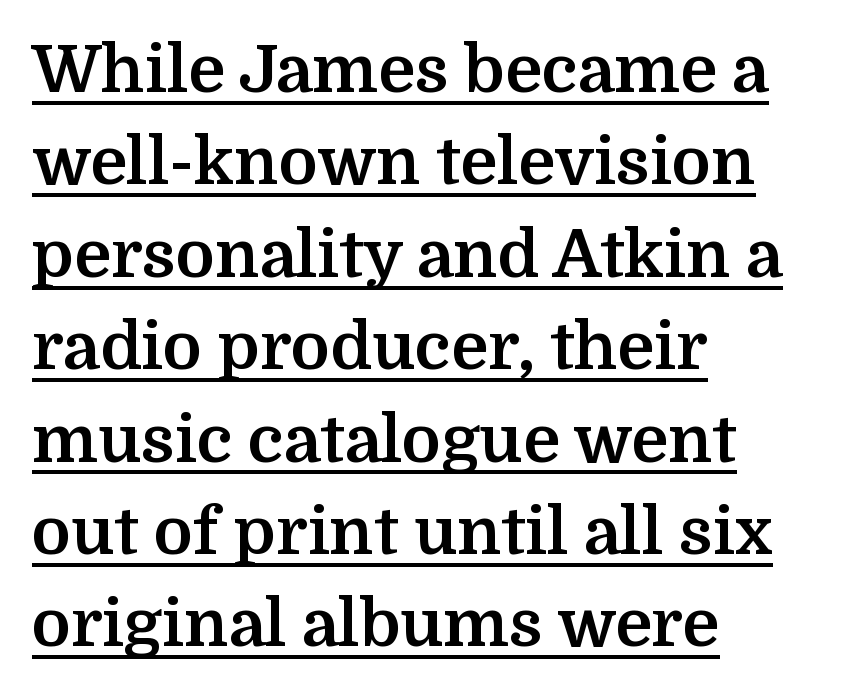
On the weight axis this lands at bold, roughly 700. Does a line run under the words? Yes, clearly. These lines are composed in type with serifs. You could not count columns in this text — the font is proportionally spaced.
